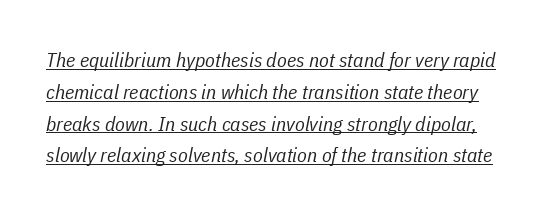
There is no visible air inserted between adjacent glyphs. This sample keeps an unexceptional amount of space between lines. Italic: yes, the glyphs are oblique. The face looks like a standard text weight, possibly lighter.
